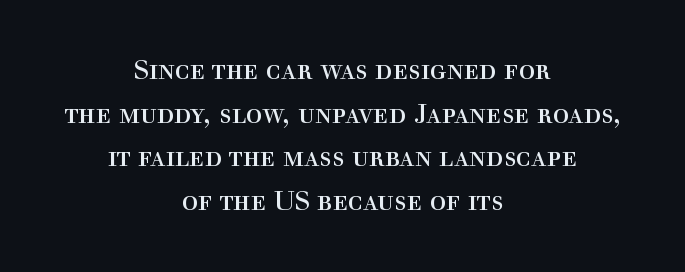
Tall strokes in this sample are plumb rather than angled. Descender tails drop into unmarked territory. The tracking reads as untouched default to a designer's eye. Stems here are at most as thick as an everyday book face. Each line is balanced around a shared central axis.
